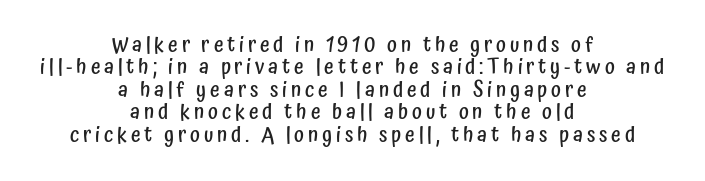
Q: Is the text bold? A: Semi-bold.
Q: Is the text italic (slanted)? A: No, it is upright.
Q: Is the text underlined? A: No.
Q: How is the paragraph aligned? A: Centered.
Q: Is the spacing between lines tight, normal or loose? A: Tight.
